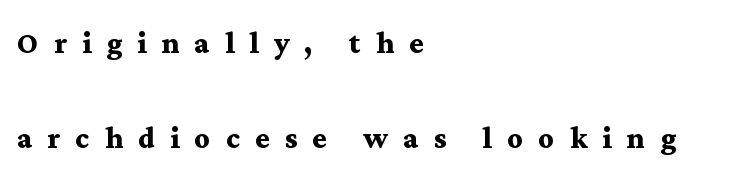
The image shows 38 px semibold, wide serif type, upright; set left-aligned, loose line spacing (2.5x), unusually wide letter spacing (+0.4 em), not underlined; medium stroke contrast and a medium x-height.
